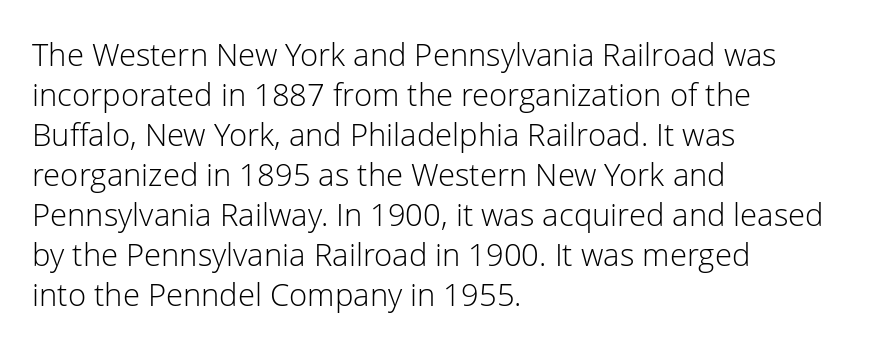
Grotesque or geometric, the face here clearly has no serifs. If you drew a ruler down the left edge, every line would touch it. This sample has the flowing, uneven cadence of proportional lettering. The area under the type is left untouched.
